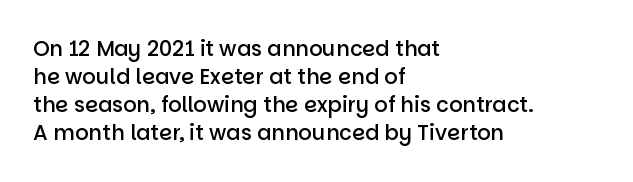
The axis of the letterforms is exactly vertical. The block of text has a typical density, with ordinary space between rows. Plain, unruled lines of type. Slightly chunky letters — semibold, I'd say, not full bold. Left-aligned paragraph, ragged on the right.
